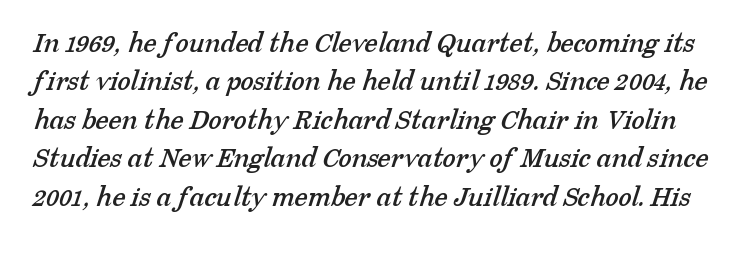
{"serif": "yes", "width": "normal", "stroke_contrast": "low", "x_height": "medium", "monospaced": "no", "underline": "no", "line_spacing": "normal", "line_spacing_ratio": 1.28, "letter_spacing": "normal", "letter_spacing_em": 0.0, "glyph_px": 30}
